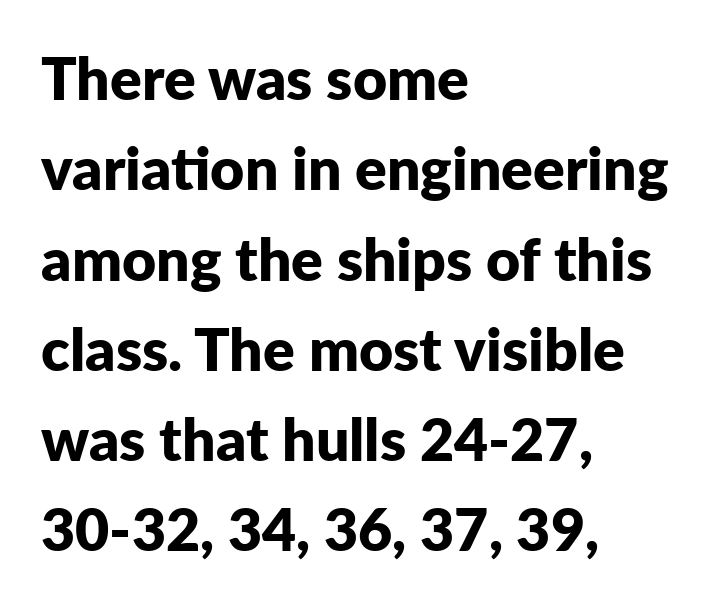
{"serif": "no", "italic": "no", "bold": "yes", "weight": "bold", "width": "normal", "stroke_contrast": "low", "x_height": "medium", "monospaced": "no", "underline": "no", "align": "left", "line_spacing": "normal", "line_spacing_ratio": 1.53, "letter_spacing": "normal", "letter_spacing_em": 0.0, "glyph_px": 59}
